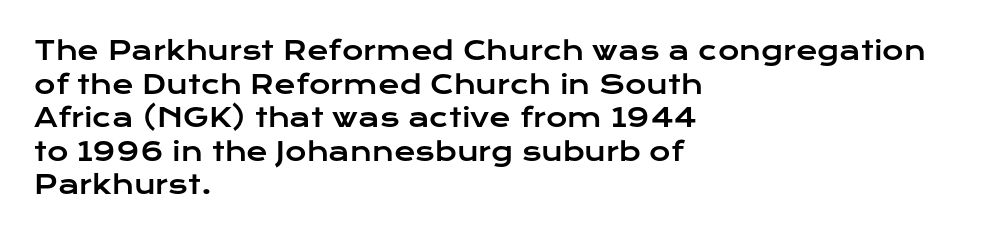
The zone under the glyphs is completely vacant. Line starts are locked; line ends wander. Look at the tracking — it's just the regular setting, nothing added. Horizontal bands of white between lines are of average thickness.
